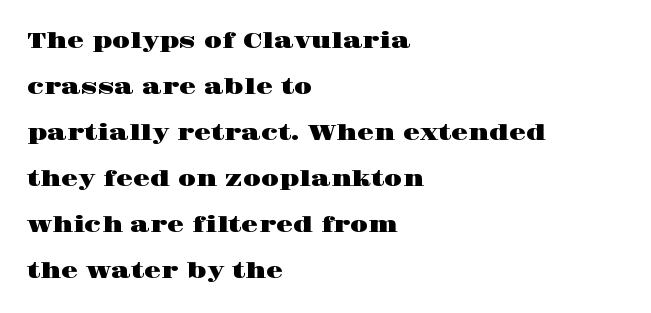
Q: Is the text italic (slanted)? A: No, it is upright.
Q: Is the text underlined? A: No.
Q: How is the paragraph aligned? A: Left-aligned.
Q: Is the spacing between letters normal or unusually wide? A: Normal.
Q: Is the spacing between lines tight, normal or loose? A: Loose.
